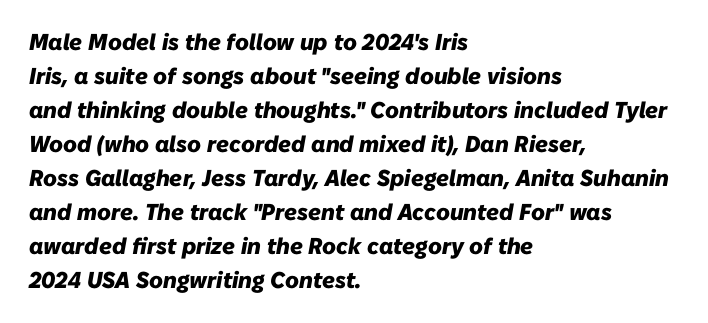
{"italic": "yes", "lean": "right", "slant_degrees": 10, "bold": "yes", "underline": "no", "align": "left", "line_spacing": "normal", "line_spacing_ratio": 1.48, "letter_spacing": "normal", "letter_spacing_em": 0.0, "glyph_px": 23}
